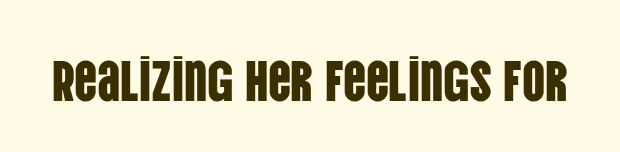
The image shows 57 px condensed sans-serif type, upright; set normal letter spacing, not underlined; low stroke contrast and a large x-height.
